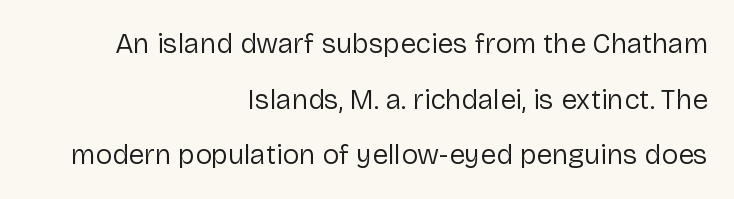
Q: Is the text bold? A: No.
Q: Is the text italic (slanted)? A: No, it is upright.
Q: Is the typeface a serif or a sans-serif typeface? A: Sans-serif.
Q: Is the text underlined? A: No.
Q: How is the paragraph aligned? A: Right-aligned.
Q: Is the spacing between letters normal or unusually wide? A: Normal.
Q: Is the spacing between lines tight, normal or loose? A: Loose.
Q: Width (condensed, normal, or wide)? A: Normal.
Q: Stroke contrast? A: Low.
Q: x-height? A: Medium.
Q: Monospaced? A: No.
